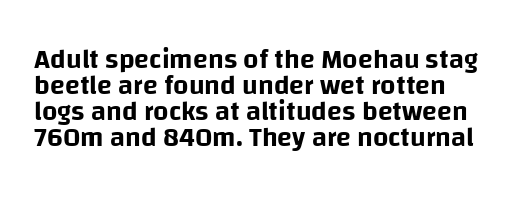
The image shows 27 px text type, upright; set tight line spacing (0.96x), normal letter spacing, not underlined.
